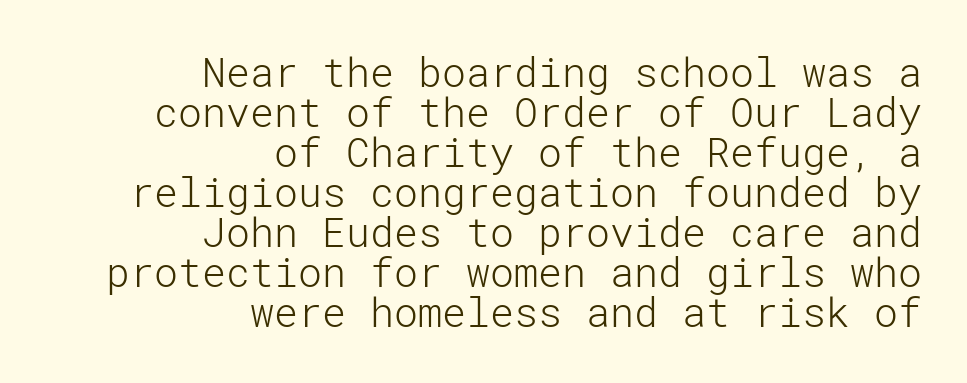
Q: Is the text bold? A: No.
Q: Is the text italic (slanted)? A: No, it is upright.
Q: Is the typeface a serif or a sans-serif typeface? A: Sans-serif.
Q: Is the text underlined? A: No.
Q: How is the paragraph aligned? A: Right-aligned.
Q: Is the spacing between letters normal or unusually wide? A: Normal.
Q: Is the spacing between lines tight, normal or loose? A: Tight.
Q: Width (condensed, normal, or wide)? A: Normal.
Q: Stroke contrast? A: Low.
Q: x-height? A: Medium.
